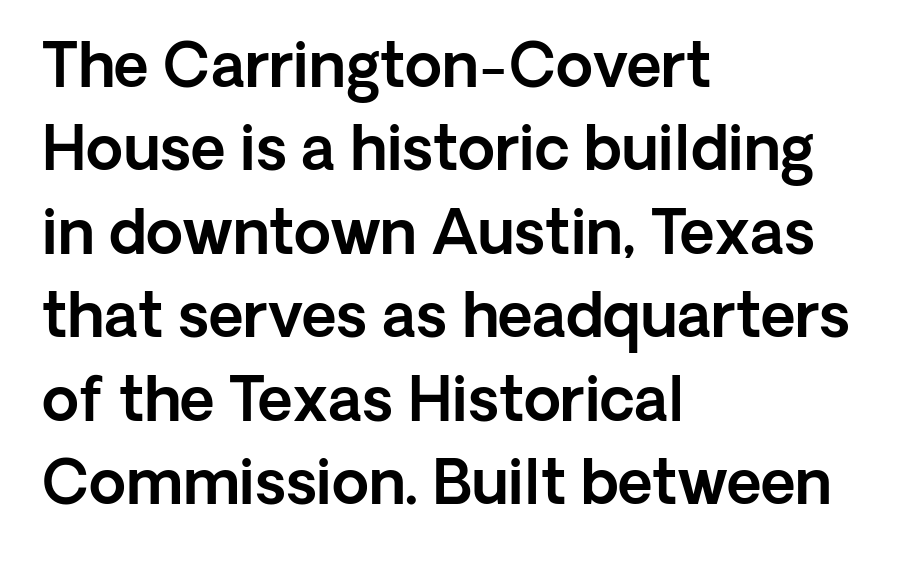
{"serif": "no", "italic": "no", "width": "normal", "x_height": "medium", "monospaced": "no", "underline": "no", "align": "left", "line_spacing": "normal", "line_spacing_ratio": 1.39, "letter_spacing": "normal", "letter_spacing_em": 0.0, "glyph_px": 60}
